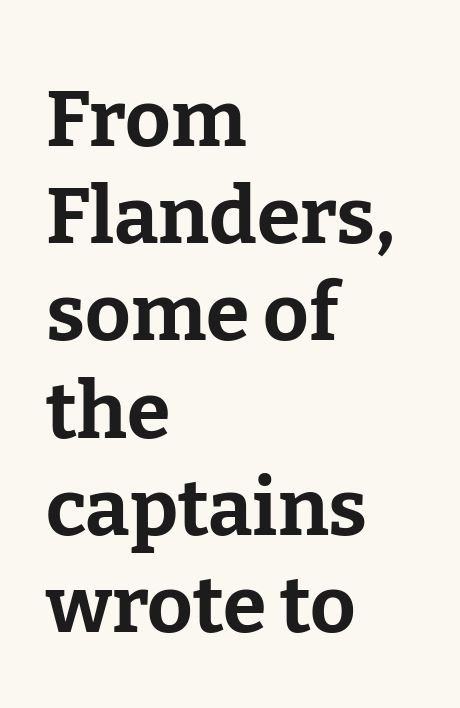
Q: Is the text bold? A: Yes.
Q: Is the text italic (slanted)? A: No, it is upright.
Q: Is the typeface a serif or a sans-serif typeface? A: Serif.
Q: Is the text underlined? A: No.
Q: How is the paragraph aligned? A: Left-aligned.
Q: Is the spacing between letters normal or unusually wide? A: Normal.
Q: Width (condensed, normal, or wide)? A: Normal.
Q: Stroke contrast? A: Low.
Q: x-height? A: Medium.
Q: Monospaced? A: No.
